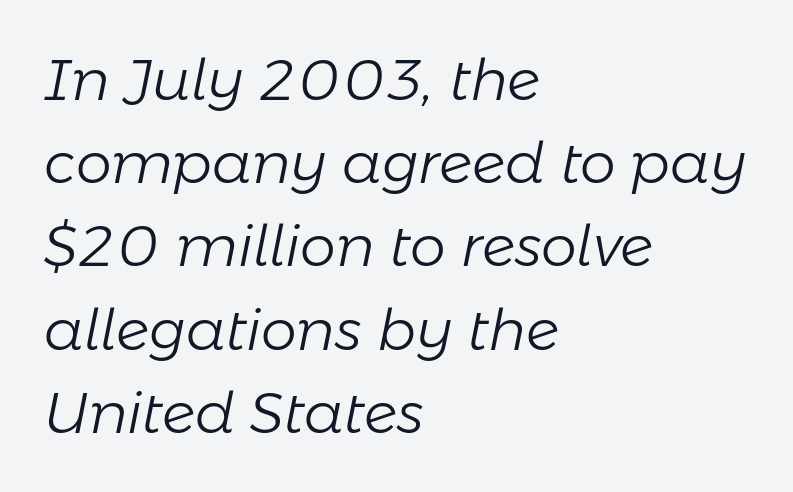
{"italic": "yes", "lean": "right", "slant_degrees": 11, "bold": "no", "weight": "light", "width": "normal", "stroke_contrast": "low", "x_height": "medium", "monospaced": "no", "underline": "no", "align": "left", "line_spacing": "normal", "line_spacing_ratio": 1.46, "letter_spacing": "normal", "letter_spacing_em": 0.0, "glyph_px": 57}
